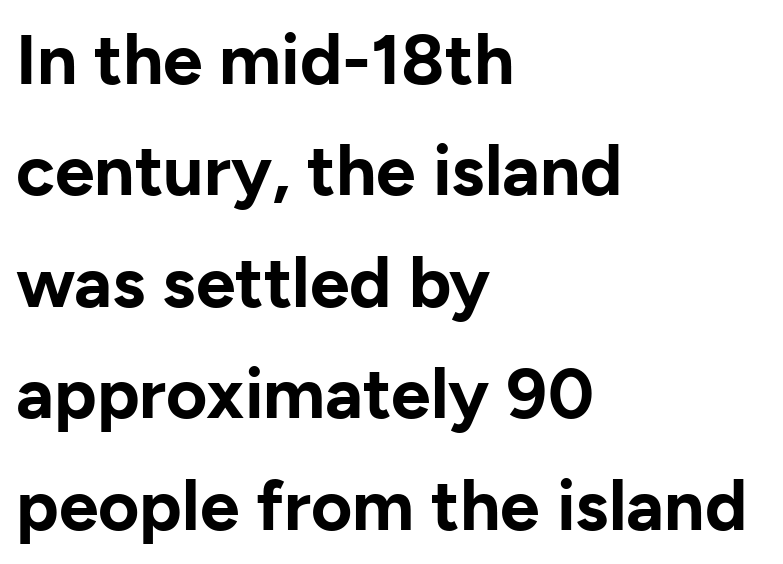
Q: Is the text bold? A: Yes.
Q: Is the text italic (slanted)? A: No, it is upright.
Q: Is the typeface a serif or a sans-serif typeface? A: Sans-serif.
Q: Is the text underlined? A: No.
Q: How is the paragraph aligned? A: Left-aligned.
Q: Is the spacing between letters normal or unusually wide? A: Normal.
Q: Is the spacing between lines tight, normal or loose? A: Normal.
Q: Width (condensed, normal, or wide)? A: Normal.
Q: Stroke contrast? A: Low.
Q: x-height? A: Medium.
Q: Monospaced? A: No.
